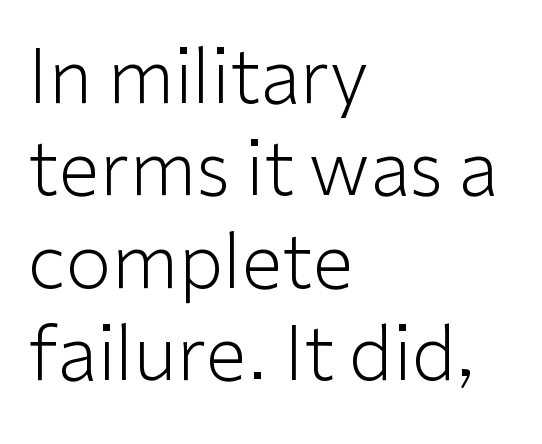
{"serif": "no", "italic": "no", "bold": "no", "weight": "light", "width": "normal", "stroke_contrast": "low", "x_height": "medium", "monospaced": "no", "underline": "no", "align": "left", "line_spacing": "normal", "line_spacing_ratio": 1.25, "letter_spacing": "normal", "letter_spacing_em": 0.0, "glyph_px": 74}
